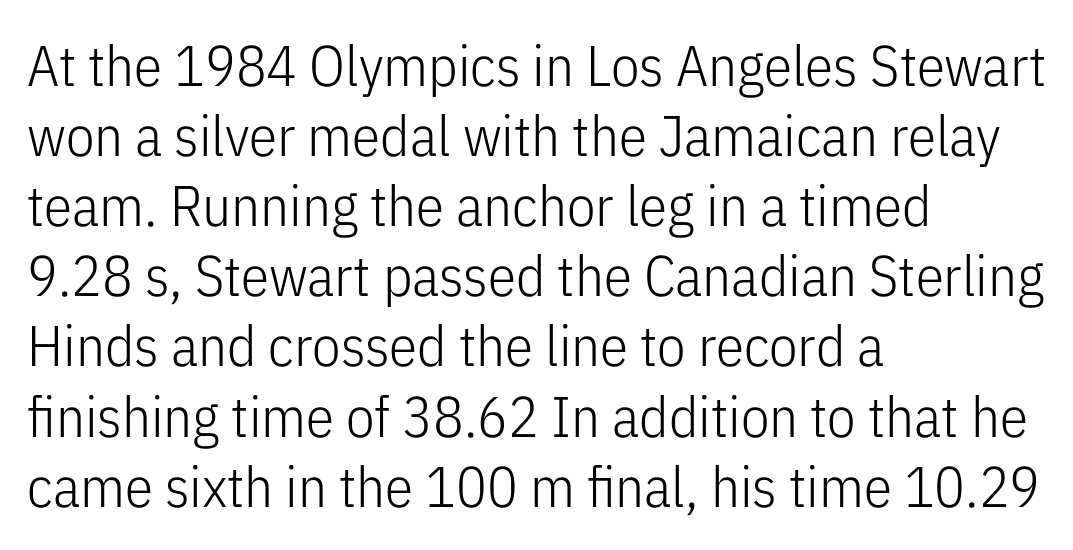
The image shows 57 px light, condensed sans-serif type, upright; set left-aligned, line spacing 1.23x, normal letter spacing, not underlined; low stroke contrast and a medium x-height.
